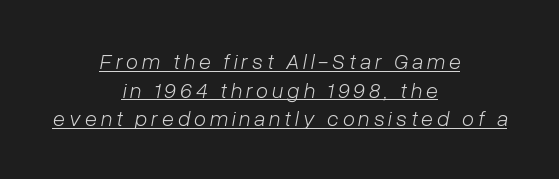
Every word sits above its own underline. This is not heavy type; no bold has been used. Italic? Definitely — the glyphs are oblique. Does the leading feel generous? No, just average. The paragraph shown floats in the horizontal middle.
